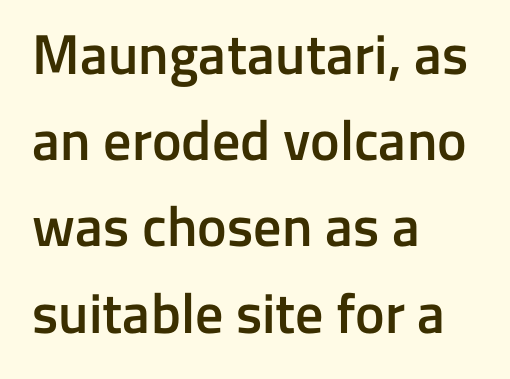
Q: Is the text bold? A: Semi-bold.
Q: Is the text italic (slanted)? A: No, it is upright.
Q: Is the typeface a serif or a sans-serif typeface? A: Sans-serif.
Q: Is the text underlined? A: No.
Q: How is the paragraph aligned? A: Left-aligned.
Q: Is the spacing between letters normal or unusually wide? A: Normal.
Q: Is the spacing between lines tight, normal or loose? A: Normal.
Q: Width (condensed, normal, or wide)? A: Normal.
Q: Stroke contrast? A: Low.
Q: x-height? A: Medium.
Q: Monospaced? A: No.
